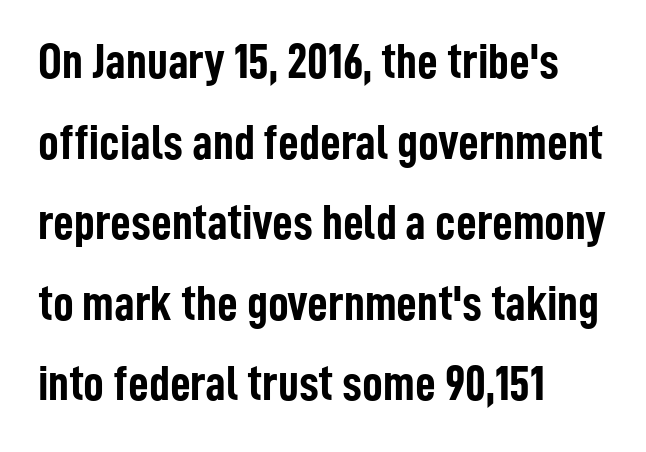
Q: Is the text bold? A: Yes.
Q: Is the text italic (slanted)? A: No, it is upright.
Q: Is the typeface a serif or a sans-serif typeface? A: Sans-serif.
Q: Is the text underlined? A: No.
Q: How is the paragraph aligned? A: Left-aligned.
Q: Is the spacing between letters normal or unusually wide? A: Normal.
Q: Is the spacing between lines tight, normal or loose? A: Normal.
Q: Width (condensed, normal, or wide)? A: Condensed.
Q: Stroke contrast? A: Low.
Q: x-height? A: Medium.
Q: Monospaced? A: No.
